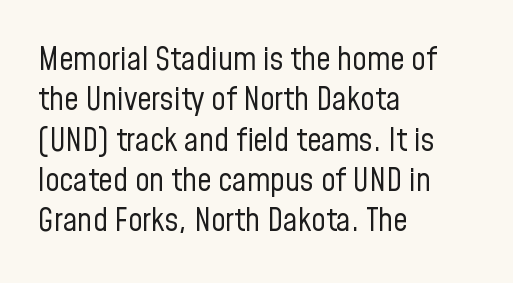
The gap between lines stays unmarked. Is this a fixed-width face? No — the glyphs have proportional, varying widths. What's the leading like? Ordinary, nothing unusual. Unlike italic type, these characters show no tilt at all. Nope, no serifs anywhere on these letters.
